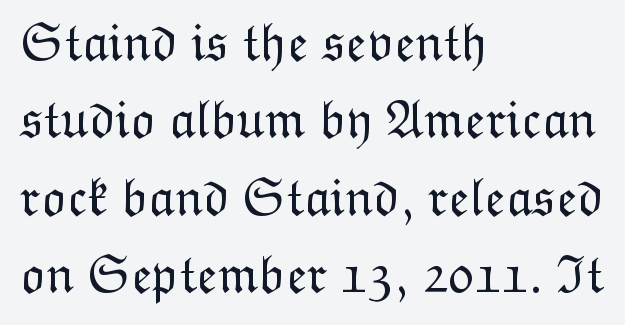
Underlining? Definitely not there. No extra tracking has been applied to these lines. The paragraph shown leans on its left margin. A typesetter would call this proportional, since set widths differ per character.
